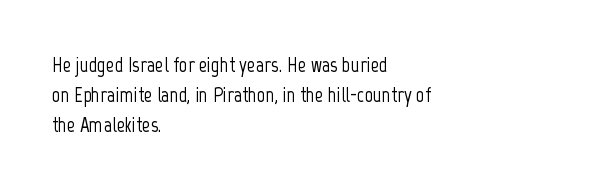
{"italic": "no", "underline": "no", "align": "left", "line_spacing": "normal", "line_spacing_ratio": 1.44, "letter_spacing": "normal", "letter_spacing_em": 0.0, "glyph_px": 21}
